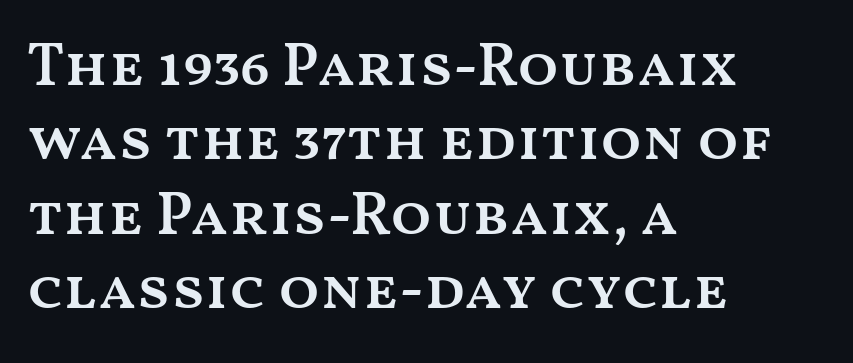
Q: Is the text bold? A: Semi-bold.
Q: Is the text italic (slanted)? A: No, it is upright.
Q: Is the text underlined? A: No.
Q: How is the paragraph aligned? A: Left-aligned.
Q: Is the spacing between letters normal or unusually wide? A: Normal.
Q: Width (condensed, normal, or wide)? A: Wide.
Q: Stroke contrast? A: Medium.
Q: x-height? A: Medium.
Q: Monospaced? A: No.
